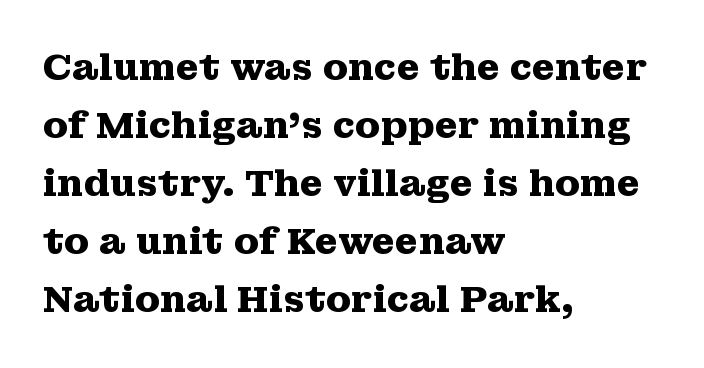
The image shows 37 px heavy, wide serif type, upright; set left-aligned, normal line spacing (1.57x), normal letter spacing, not underlined; medium stroke contrast and a medium x-height.
